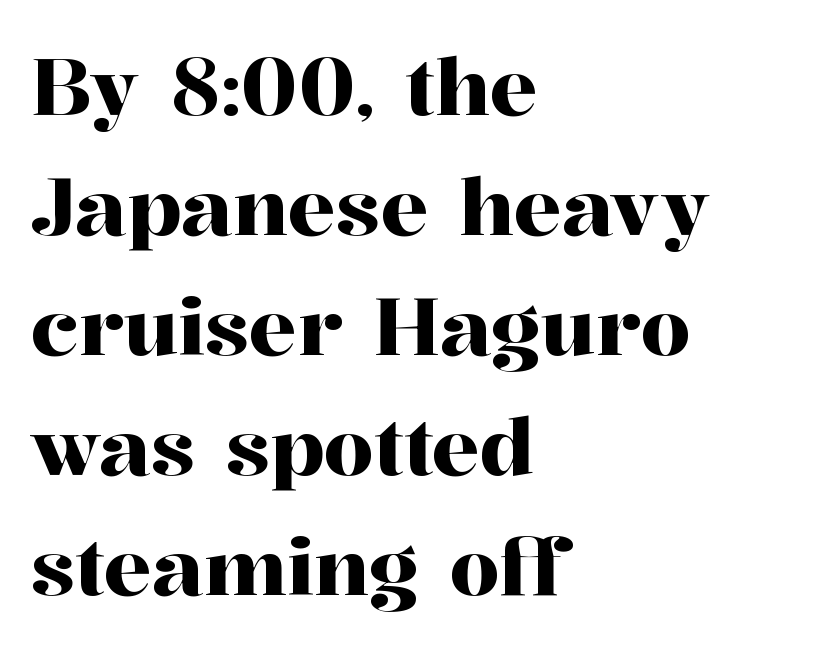
These lines were composed using upright roman letters. This sample keeps an unexceptional amount of space between lines. Typographically, this falls in the serif category. Short note: letters normally spaced. Nobody drew a line under any word here. The text block is weighted toward the left margin, trailing off unevenly rightward.
